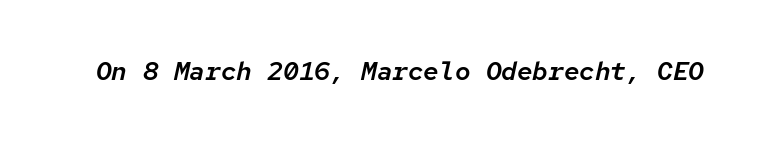
Q: Is the text italic (slanted)? A: Yes, it leans right by about 12 degrees.
Q: Is the text underlined? A: No.
Q: Is the spacing between letters normal or unusually wide? A: Normal.
